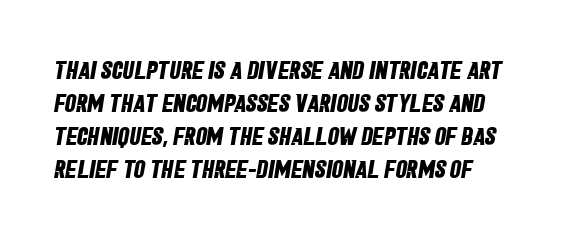
Q: Is the text bold? A: Yes.
Q: Is the text underlined? A: No.
Q: Is the spacing between letters normal or unusually wide? A: Normal.
Q: Is the spacing between lines tight, normal or loose? A: Normal.
